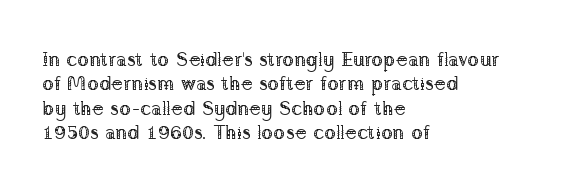
Q: Is the text bold? A: No.
Q: Is the text italic (slanted)? A: No, it is upright.
Q: Is the text underlined? A: No.
Q: How is the paragraph aligned? A: Left-aligned.
Q: Is the spacing between letters normal or unusually wide? A: Normal.
